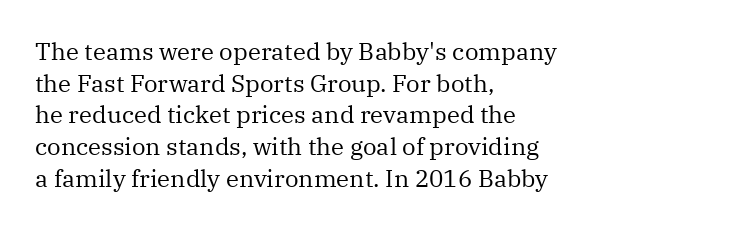
{"italic": "no", "bold": "no", "underline": "no", "align": "left", "line_spacing": "normal", "line_spacing_ratio": 1.32, "letter_spacing": "normal", "letter_spacing_em": 0.0, "glyph_px": 24}
